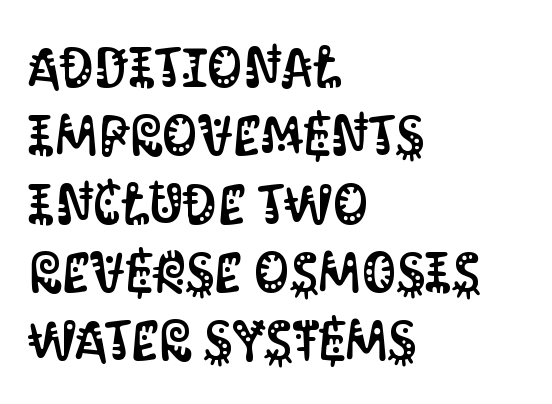
The space directly below the letters is spotless. Each word holds together tightly as a unit, with standard inter-letter gaps. No feet cap the strokes, marking this as sans-serif type. Posture: upright roman. One-word summary of the alignment: left. Looks like regular typesetting: each glyph gets only the width it needs.
